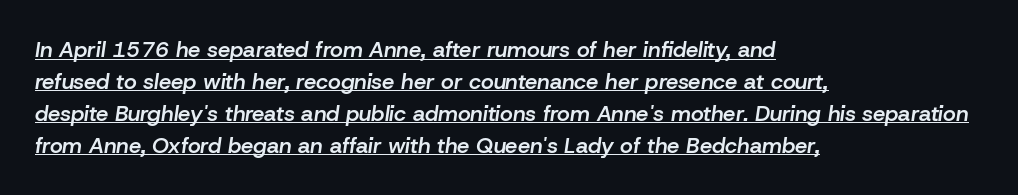
Q: Is the text bold? A: Semi-bold.
Q: Is the text italic (slanted)? A: Yes, it leans right by about 8 degrees.
Q: Is the text underlined? A: Yes.
Q: How is the paragraph aligned? A: Left-aligned.
Q: Is the spacing between letters normal or unusually wide? A: Normal.
Q: Is the spacing between lines tight, normal or loose? A: Normal.
